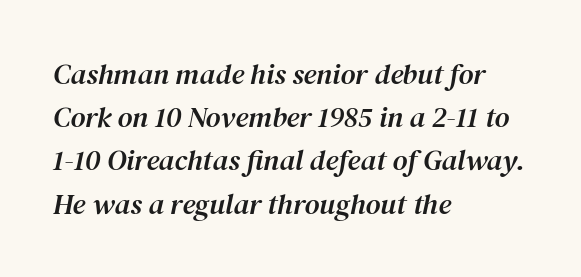
Varying glyph widths throughout — classic text-font behaviour. If you drew a ruler down the left edge, every line would touch it. Words float on clear page, feet unadorned. No extra tracking has been applied to these lines.
